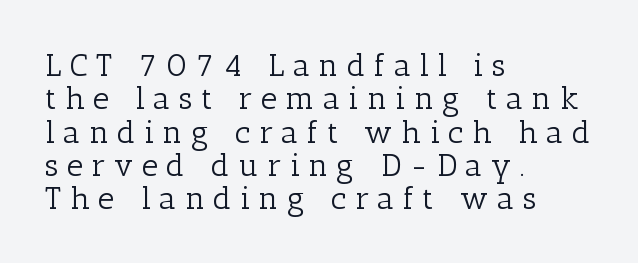
{"serif": "yes", "italic": "no", "bold": "no", "weight": "light", "width": "normal", "stroke_contrast": "low", "x_height": "medium", "monospaced": "no", "underline": "no", "align": "left", "line_spacing": "tight", "line_spacing_ratio": 1.04, "letter_spacing": "wide", "letter_spacing_em": 0.26, "glyph_px": 32}
